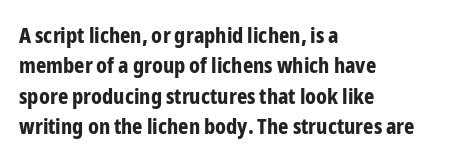
Q: Is the text bold? A: Yes.
Q: Is the text italic (slanted)? A: No, it is upright.
Q: Is the text underlined? A: No.
Q: How is the paragraph aligned? A: Left-aligned.
Q: Is the spacing between letters normal or unusually wide? A: Normal.
Q: Is the spacing between lines tight, normal or loose? A: Normal.
